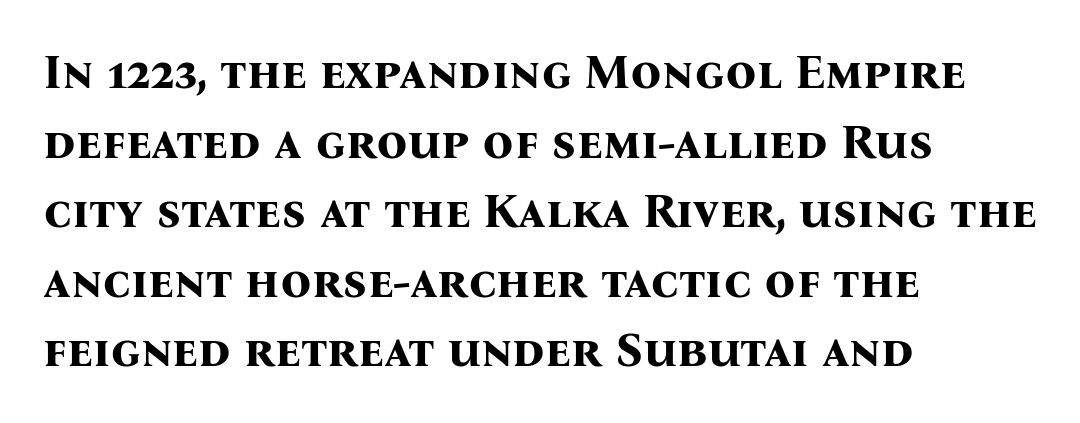
{"serif": "yes", "italic": "no", "bold": "yes", "weight": "bold", "width": "normal", "stroke_contrast": "medium", "x_height": "medium", "monospaced": "no", "underline": "no", "align": "left", "line_spacing": "normal", "line_spacing_ratio": 1.45, "letter_spacing": "normal", "letter_spacing_em": 0.0, "glyph_px": 48}
